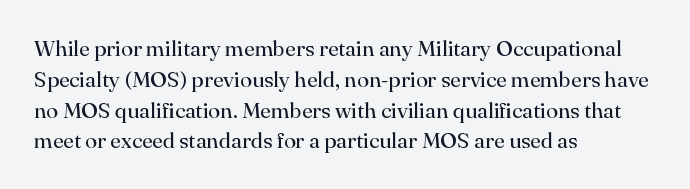
Q: Is the text bold? A: No.
Q: Is the text italic (slanted)? A: No, it is upright.
Q: Is the text underlined? A: No.
Q: How is the paragraph aligned? A: Left-aligned.
Q: Is the spacing between letters normal or unusually wide? A: Normal.
Q: Is the spacing between lines tight, normal or loose? A: Normal.
